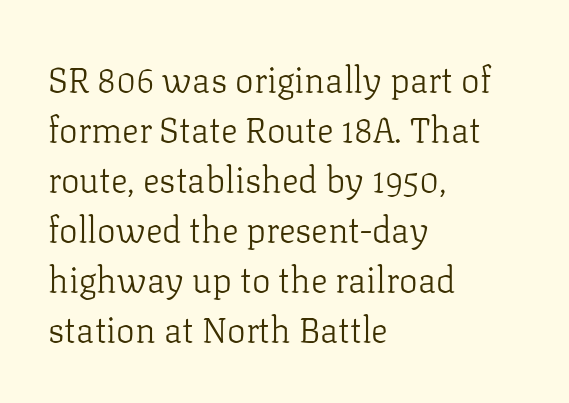
{"serif": "yes", "italic": "no", "bold": "no", "weight": "light", "width": "normal", "stroke_contrast": "low", "x_height": "medium", "monospaced": "no", "underline": "no", "align": "left", "line_spacing": "normal", "line_spacing_ratio": 1.43, "letter_spacing": "normal", "letter_spacing_em": 0.0, "glyph_px": 35}
